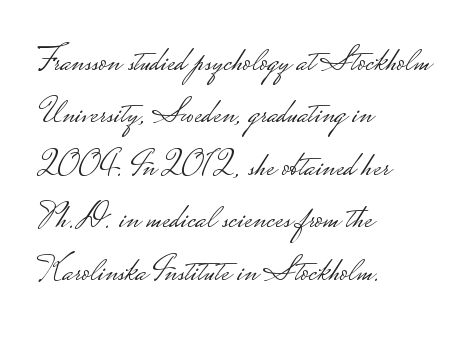
{"serif": "no", "bold": "no", "weight": "light", "width": "wide", "stroke_contrast": "low", "monospaced": "no", "underline": "no", "align": "left", "line_spacing": "normal", "line_spacing_ratio": 1.5, "letter_spacing": "normal", "letter_spacing_em": 0.0, "glyph_px": 35}
